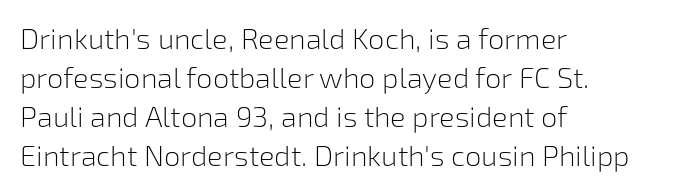
Q: Is the text bold? A: No.
Q: Is the text italic (slanted)? A: No, it is upright.
Q: Is the typeface a serif or a sans-serif typeface? A: Sans-serif.
Q: Is the text underlined? A: No.
Q: How is the paragraph aligned? A: Left-aligned.
Q: Is the spacing between letters normal or unusually wide? A: Normal.
Q: Is the spacing between lines tight, normal or loose? A: Normal.
Q: Width (condensed, normal, or wide)? A: Normal.
Q: Stroke contrast? A: Low.
Q: x-height? A: Medium.
Q: Monospaced? A: No.
